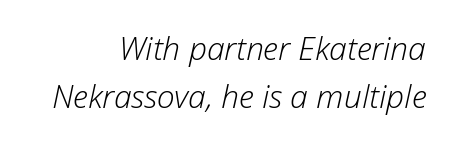
There's an unmistakable incline to the writing here. The letters advance in unequal steps, a hallmark of proportional type. Plain, unruled lines of type. The strokes carry an ordinary text weight at most. Reading down the column, the eye jumps a familiar distance to each next line. This sample uses plain, unmodified letter spacing.
